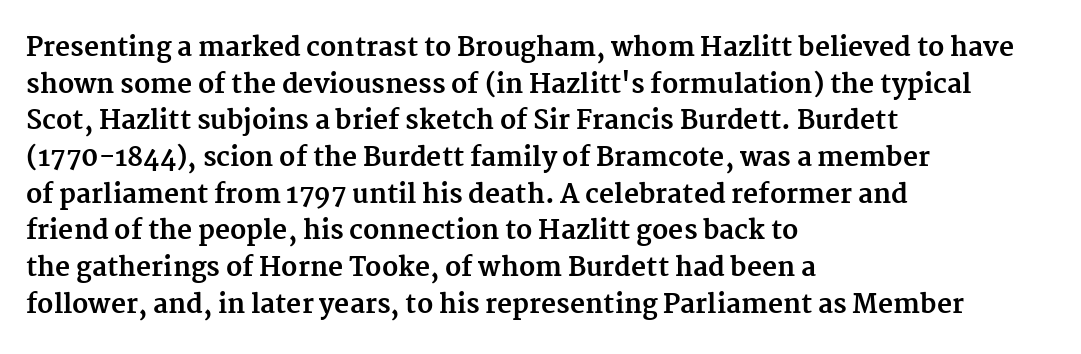
The image shows 26 px bold type, upright; set left-aligned, normal line spacing (1.41x), normal letter spacing, not underlined.
